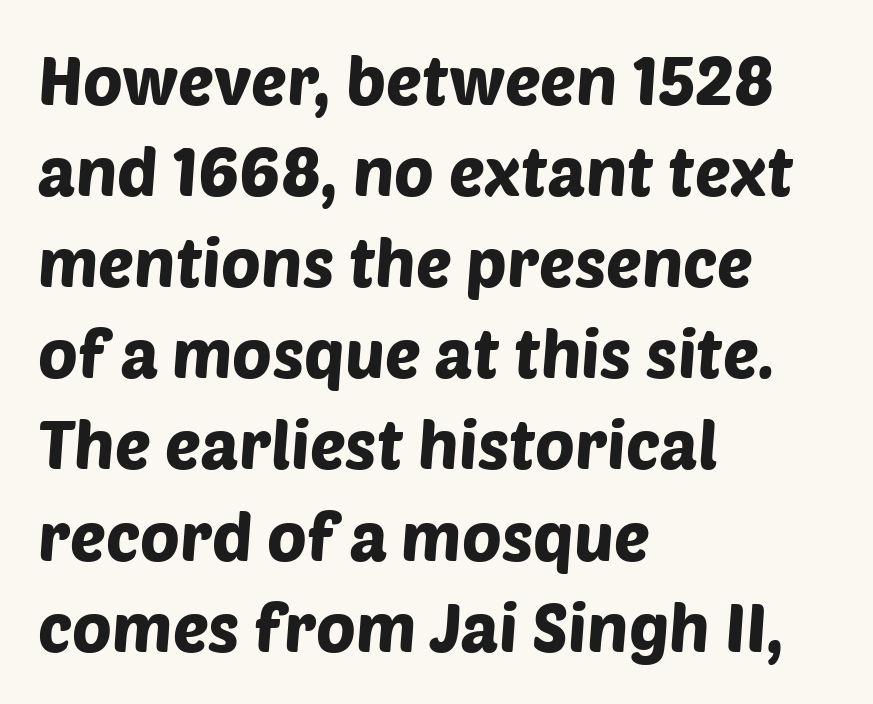
The image shows 67 px sans-serif type; set left-aligned, normal line spacing (1.36x), normal letter spacing, not underlined; low stroke contrast and a large x-height.
